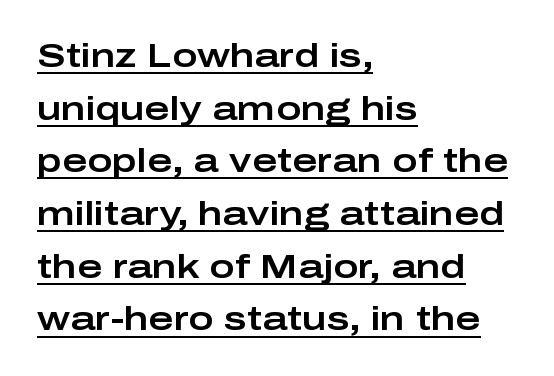
Q: Is the text italic (slanted)? A: No, it is upright.
Q: Is the typeface a serif or a sans-serif typeface? A: Sans-serif.
Q: Is the text underlined? A: Yes.
Q: How is the paragraph aligned? A: Left-aligned.
Q: Is the spacing between letters normal or unusually wide? A: Normal.
Q: Is the spacing between lines tight, normal or loose? A: Normal.
Q: Width (condensed, normal, or wide)? A: Wide.
Q: Stroke contrast? A: Low.
Q: x-height? A: Medium.
Q: Monospaced? A: No.
